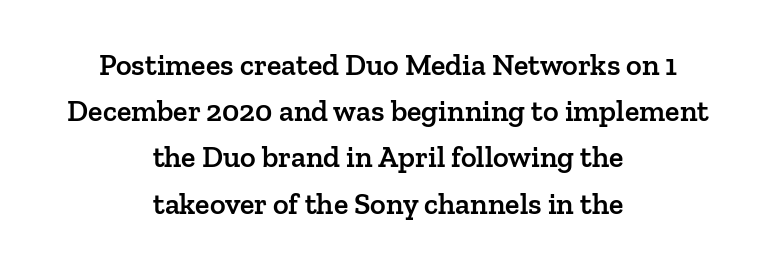
The image shows 30 px semibold serif type, upright; set centered, normal line spacing (1.54x), normal letter spacing, not underlined; low stroke contrast and a medium x-height.
